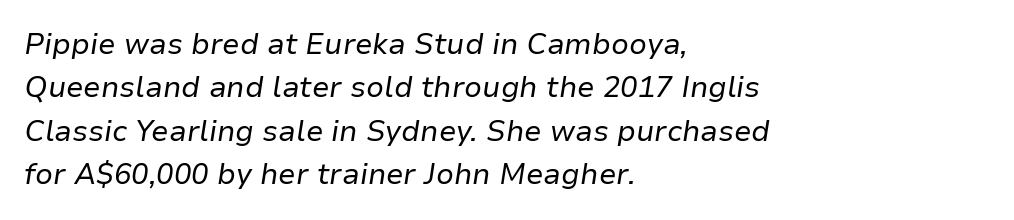
The image shows 29 px regular-weight type, italic (leaning right); set left-aligned, normal line spacing (1.5x), normal letter spacing, not underlined; low stroke contrast and a medium x-height.
